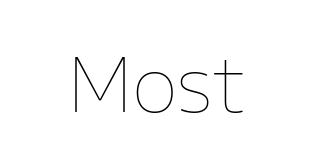
Q: Is the text bold? A: No.
Q: Is the text italic (slanted)? A: No, it is upright.
Q: Is the text underlined? A: No.
Q: Is the spacing between letters normal or unusually wide? A: Normal.
Q: Width (condensed, normal, or wide)? A: Normal.
Q: Stroke contrast? A: Low.
Q: x-height? A: Medium.
Q: Monospaced? A: No.
